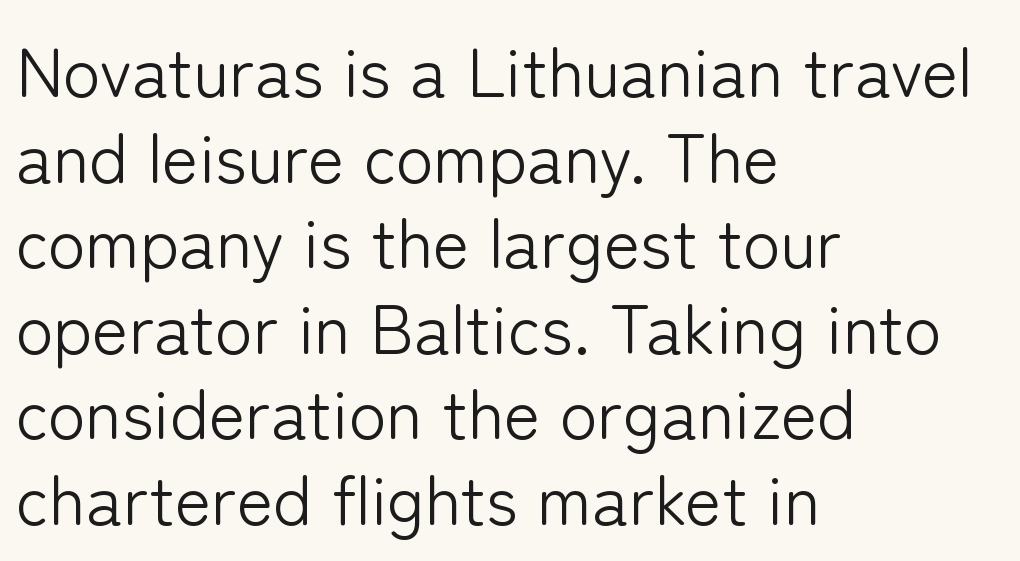
Q: Is the text bold? A: No.
Q: Is the text italic (slanted)? A: No, it is upright.
Q: Is the typeface a serif or a sans-serif typeface? A: Sans-serif.
Q: Is the text underlined? A: No.
Q: How is the paragraph aligned? A: Left-aligned.
Q: Is the spacing between letters normal or unusually wide? A: Normal.
Q: Width (condensed, normal, or wide)? A: Normal.
Q: Stroke contrast? A: Low.
Q: x-height? A: Medium.
Q: Monospaced? A: No.
